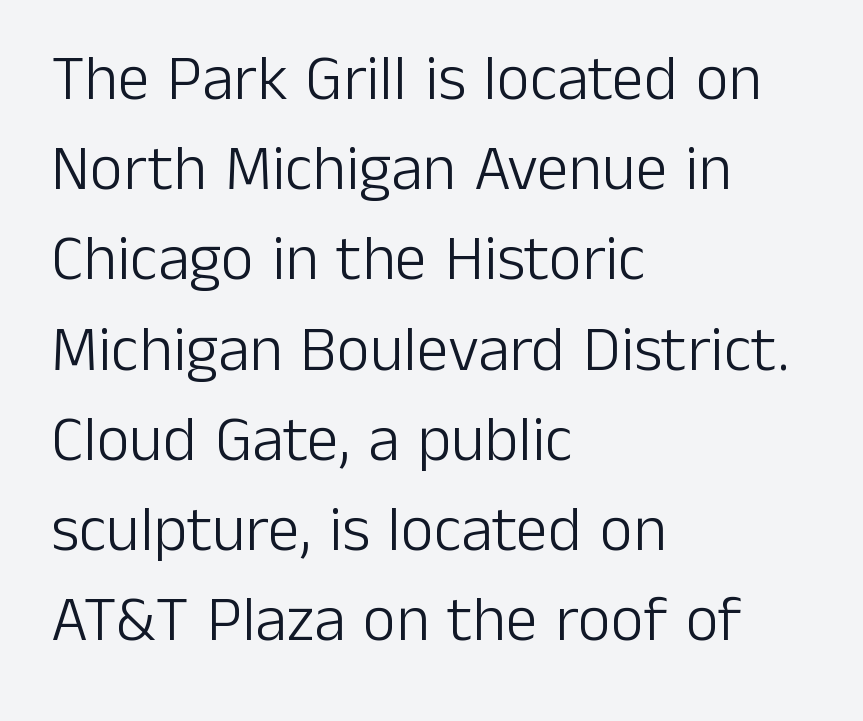
{"serif": "no", "italic": "no", "bold": "no", "weight": "light", "width": "normal", "stroke_contrast": "low", "x_height": "medium", "monospaced": "no", "underline": "no", "align": "left", "line_spacing": "normal", "line_spacing_ratio": 1.41, "letter_spacing": "normal", "letter_spacing_em": 0.0, "glyph_px": 64}
